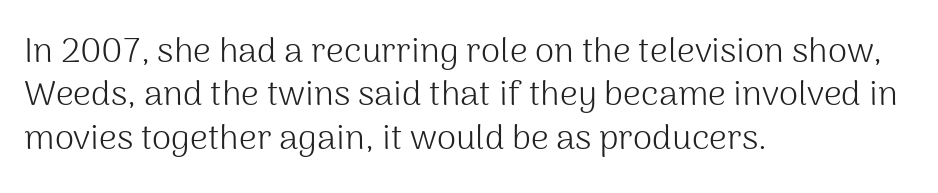
The image shows 35 px light sans-serif type, upright; set left-aligned, line spacing 1.24x, normal letter spacing, not underlined; medium stroke contrast and a medium x-height.
